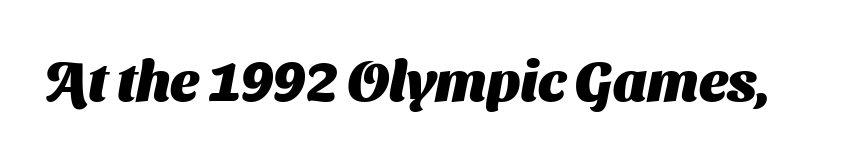
The image shows 56 px heavy sans-serif type; set normal letter spacing, not underlined; medium stroke contrast and a medium x-height.
